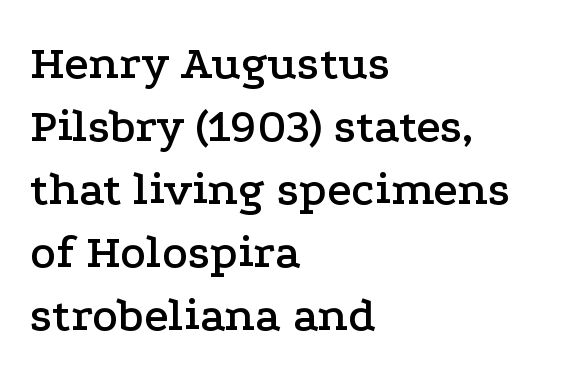
{"serif": "yes", "italic": "no", "width": "wide", "stroke_contrast": "low", "x_height": "medium", "monospaced": "no", "underline": "no", "align": "left", "line_spacing": "normal", "line_spacing_ratio": 1.31, "letter_spacing": "normal", "letter_spacing_em": 0.0, "glyph_px": 48}
